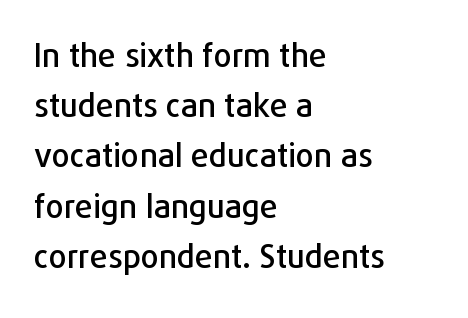
{"serif": "no", "italic": "no", "width": "normal", "stroke_contrast": "low", "x_height": "medium", "monospaced": "no", "underline": "no", "align": "left", "line_spacing": "normal", "line_spacing_ratio": 1.57, "letter_spacing": "normal", "letter_spacing_em": 0.0, "glyph_px": 32}
